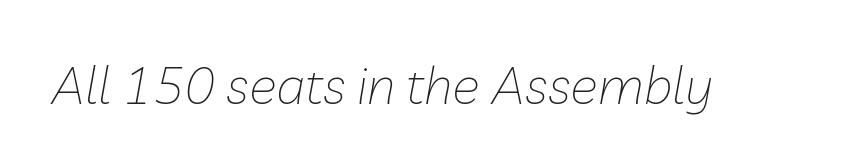
Here the glyphs are tracked normally, forming tight word shapes. Looking at the ascenders, they clearly lean. Caption: face not bold, strokes unweighted. Spacing verdict: proportional, widths tailored to each character.
